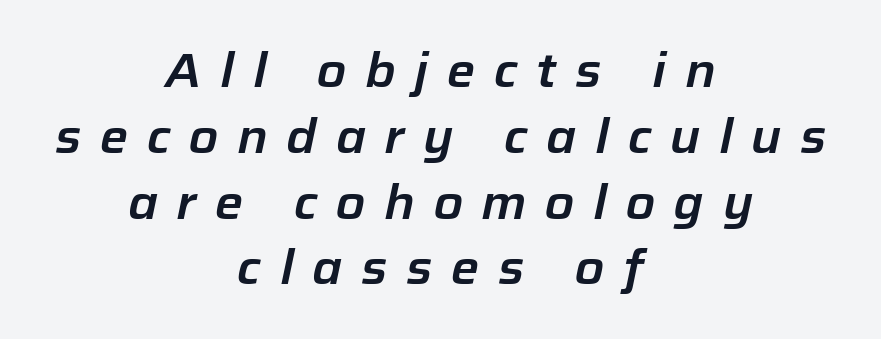
This block has exactly the height ordinary leading produces. Observe the wide spacing: letters keep a clear distance from each other. You could not count columns in this text — the font is proportionally spaced. Neither beginnings nor endings align; midpoints do. It's the slanting kind of type.
